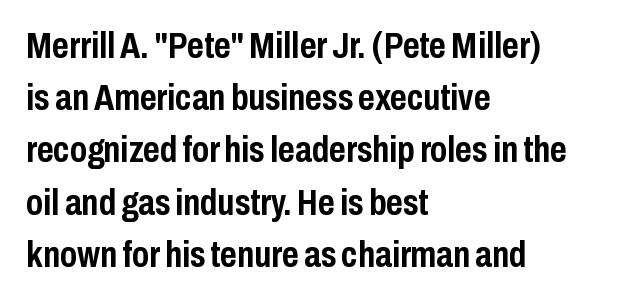
The image shows 36 px semibold, condensed sans-serif type, upright; set left-aligned, normal line spacing (1.45x), normal letter spacing, not underlined; low stroke contrast and a medium x-height.
